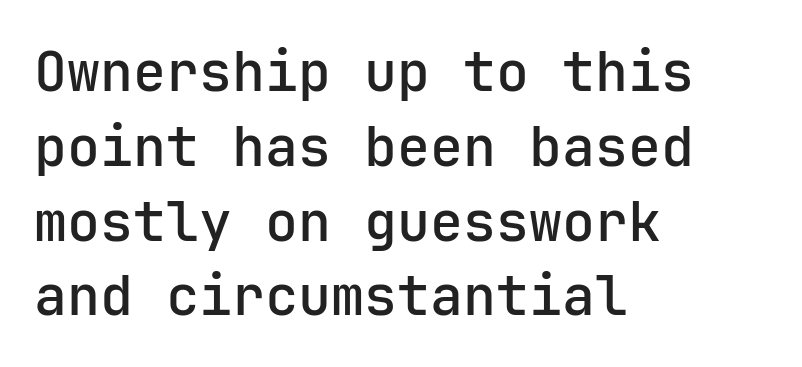
The image shows 55 px semibold sans-serif type, upright; set left-aligned, normal line spacing (1.36x), normal letter spacing, not underlined; low stroke contrast and a medium x-height.
